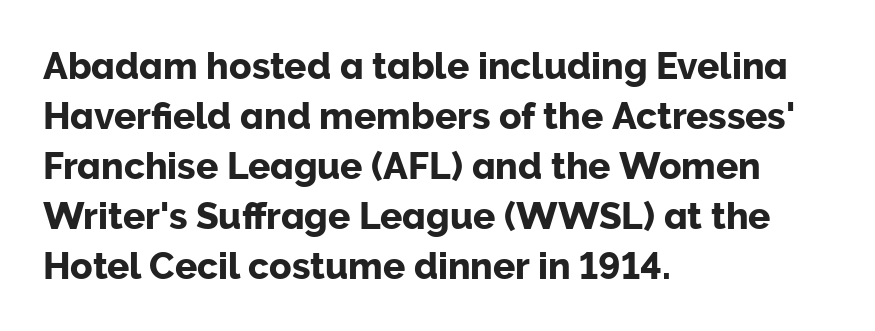
The image shows 37 px sans-serif type, upright; set left-aligned, normal line spacing (1.35x), normal letter spacing, not underlined; low stroke contrast and a medium x-height.
